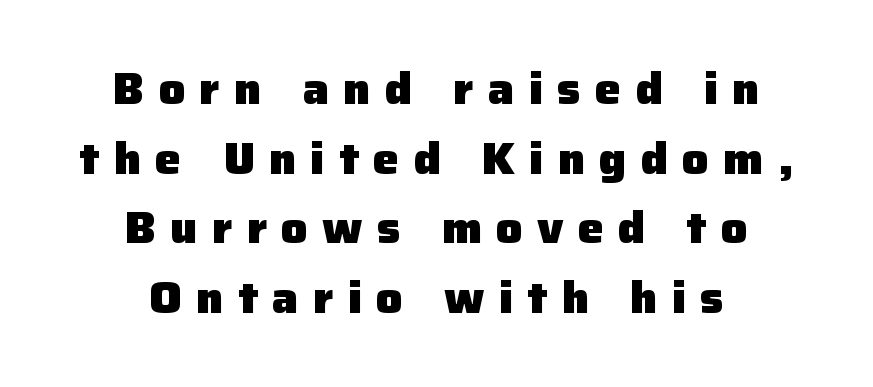
Each letter keeps its own natural width here, so spacing adapts to shape. The characters display no serif detailing; their extremities are plain. What weight is shown? A full bold with thick strokes. The letters stand straight up with perfectly vertical stems.
